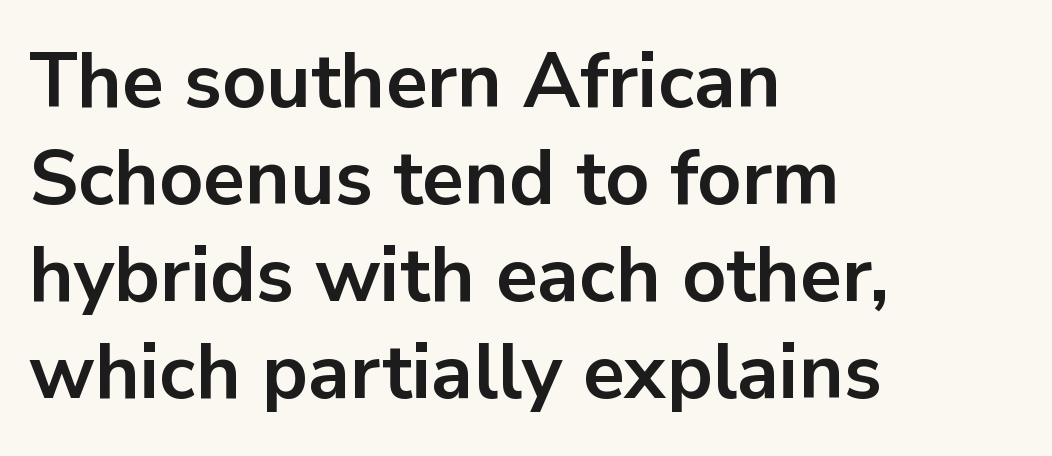
These lines sit exactly where default settings would place them. These lines keep a tight, regular rhythm from letter to letter. Caption: multi-line text, flush left, ragged right. Bold? Absolutely — the strokes are thick and heavy.
